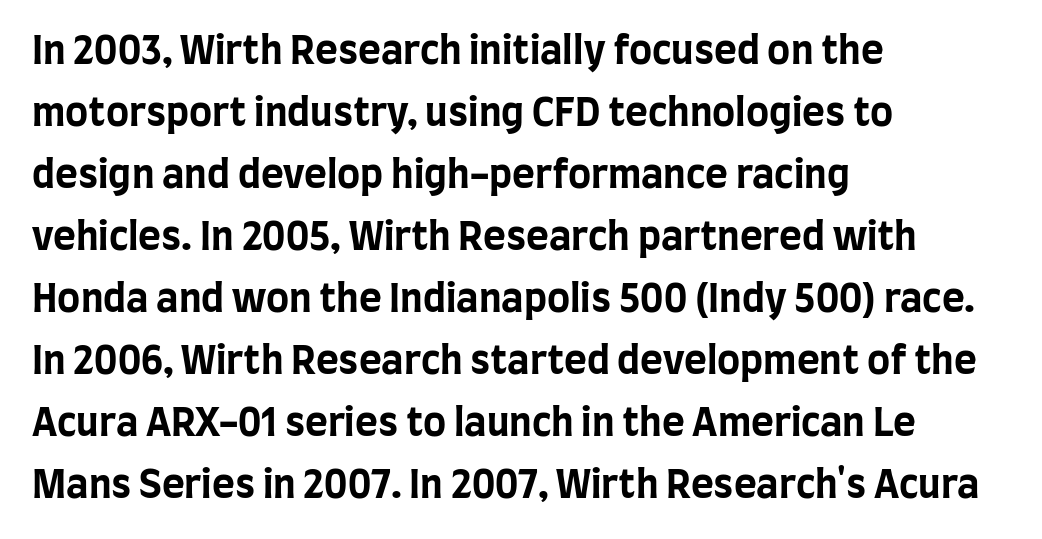
The image shows 39 px bold, condensed sans-serif type, upright; set left-aligned, normal line spacing (1.59x), normal letter spacing, not underlined; low stroke contrast and a large x-height.
